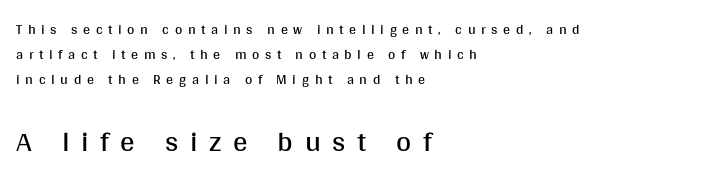
Q: Is the text bold? A: No.
Q: Is the text italic (slanted)? A: No, it is upright.
Q: Is the typeface a serif or a sans-serif typeface? A: Sans-serif.
Q: Is the text underlined? A: No.
Q: How is the paragraph aligned? A: Left-aligned.
Q: Is the spacing between letters normal or unusually wide? A: Unusually wide.
Q: Which block of text is set in a larger size, the first (top) or the second (bottom)? A: The second (bottom) one.
Q: Width (condensed, normal, or wide)? A: Normal.
Q: Stroke contrast? A: Medium.
Q: x-height? A: Large.
Q: Monospaced? A: No.
